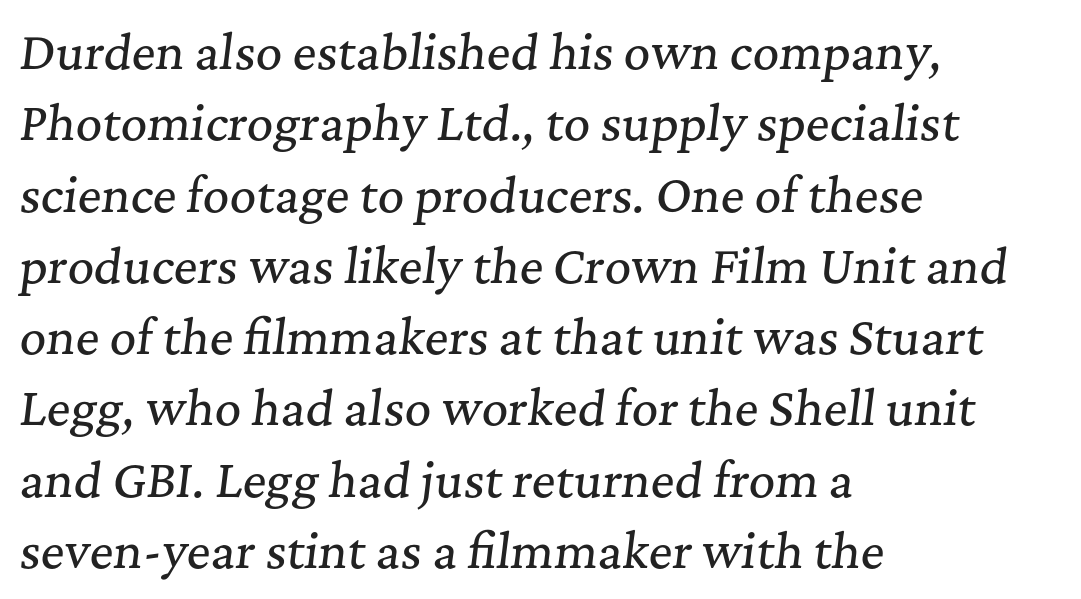
{"serif": "yes", "italic": "yes", "lean": "right", "slant_degrees": 7, "width": "normal", "stroke_contrast": "medium", "x_height": "medium", "monospaced": "no", "underline": "no", "align": "left", "line_spacing": "normal", "line_spacing_ratio": 1.55, "letter_spacing": "normal", "letter_spacing_em": 0.0, "glyph_px": 46}
